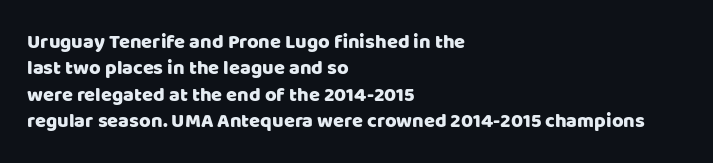
{"italic": "no", "underline": "no", "align": "left", "line_spacing": "normal", "line_spacing_ratio": 1.32, "letter_spacing": "normal", "letter_spacing_em": 0.0, "glyph_px": 20}
